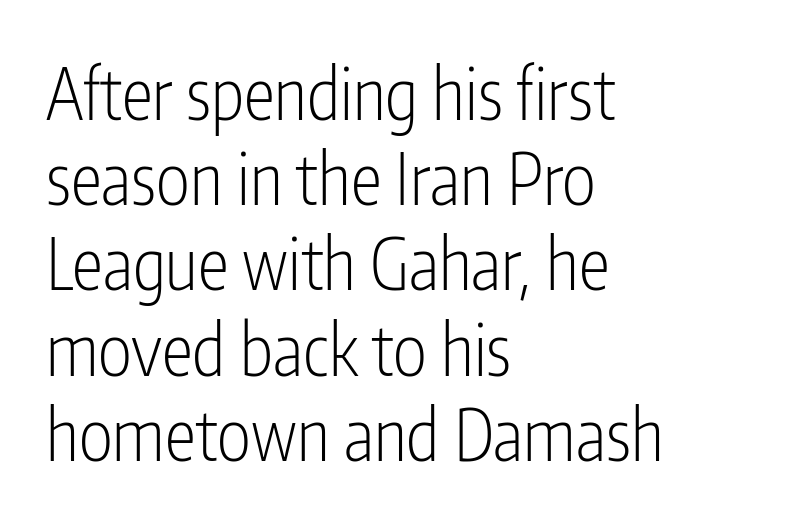
Q: Is the text bold? A: No.
Q: Is the text italic (slanted)? A: No, it is upright.
Q: Is the typeface a serif or a sans-serif typeface? A: Sans-serif.
Q: Is the text underlined? A: No.
Q: How is the paragraph aligned? A: Left-aligned.
Q: Is the spacing between letters normal or unusually wide? A: Normal.
Q: Width (condensed, normal, or wide)? A: Condensed.
Q: Stroke contrast? A: Low.
Q: x-height? A: Medium.
Q: Monospaced? A: No.
